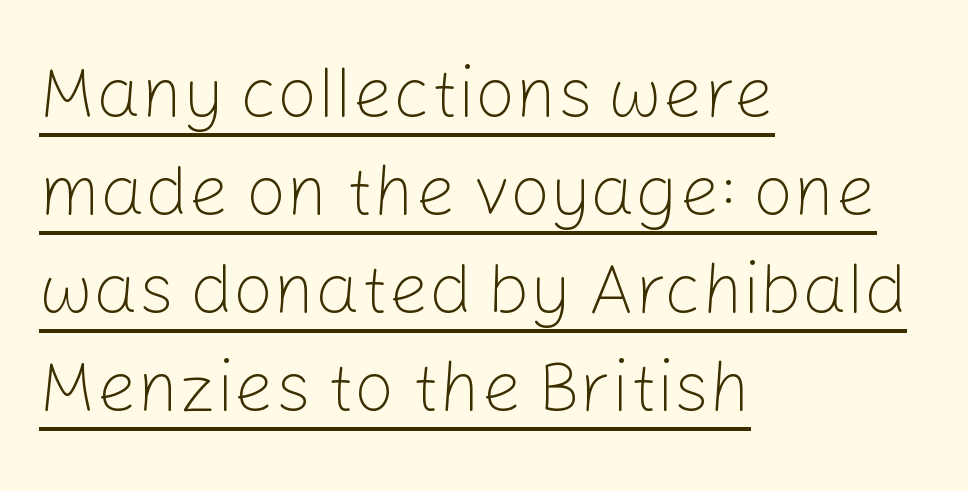
Unbolded letterforms with no extra heft. Do the letters lean? They stand straight. These lines stack with their left ends in a neat column. Spacing between characters is what you'd get straight out of the box. The sample's only ornament is a line tracing under the words. The characters display no serif detailing; their extremities are plain.
